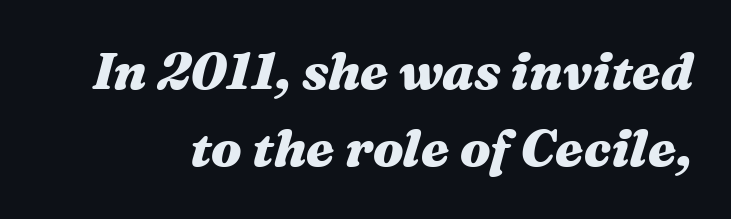
The image shows 52 px heavy, wide type, italic (leaning right); set normal line spacing (1.49x), normal letter spacing, not underlined; medium stroke contrast and a medium x-height.
